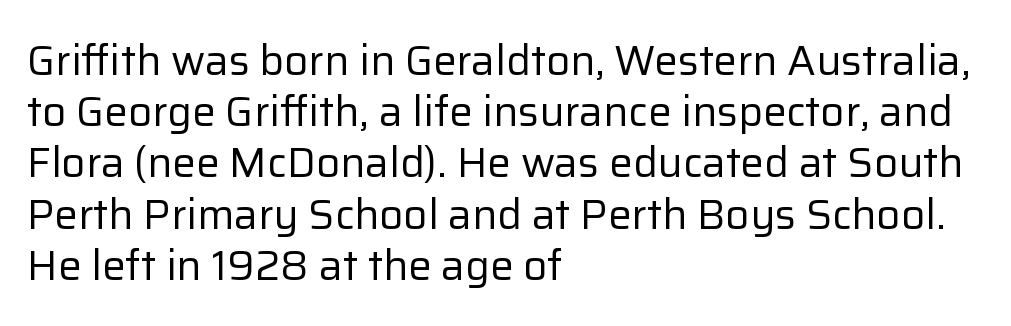
The image shows 42 px regular-weight sans-serif type, upright; set left-aligned, line spacing 1.22x, normal letter spacing, not underlined; low stroke contrast and a medium x-height.
